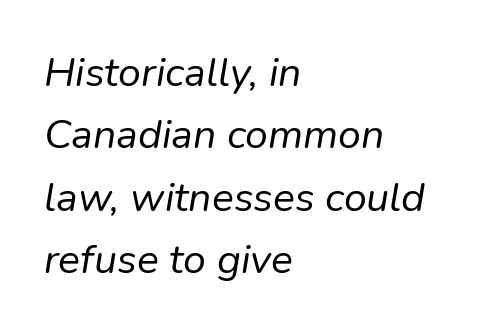
Q: Is the text bold? A: No.
Q: Is the text italic (slanted)? A: Yes, it leans right by about 9 degrees.
Q: Is the text underlined? A: No.
Q: How is the paragraph aligned? A: Left-aligned.
Q: Is the spacing between letters normal or unusually wide? A: Normal.
Q: Is the spacing between lines tight, normal or loose? A: Normal.
Q: Width (condensed, normal, or wide)? A: Normal.
Q: Stroke contrast? A: Low.
Q: x-height? A: Medium.
Q: Monospaced? A: No.
